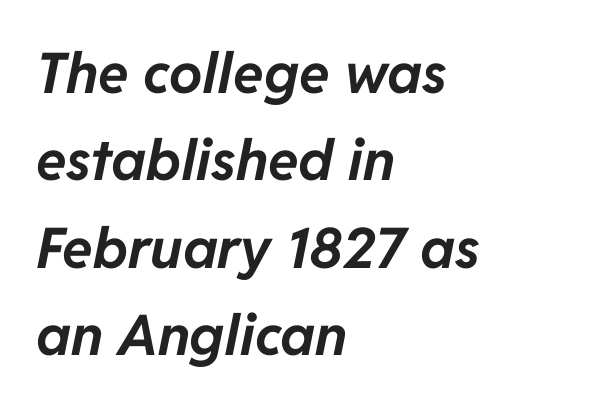
{"italic": "yes", "lean": "right", "slant_degrees": 11, "bold": "yes", "weight": "bold", "width": "normal", "stroke_contrast": "low", "x_height": "medium", "monospaced": "no", "underline": "no", "align": "left", "line_spacing": "normal", "line_spacing_ratio": 1.56, "letter_spacing": "normal", "letter_spacing_em": 0.0, "glyph_px": 56}
